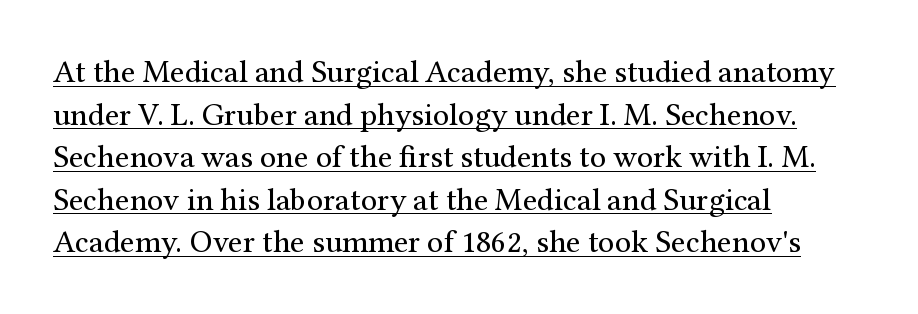
Q: Is the text bold? A: No.
Q: Is the text italic (slanted)? A: No, it is upright.
Q: Is the typeface a serif or a sans-serif typeface? A: Serif.
Q: Is the text underlined? A: Yes.
Q: How is the paragraph aligned? A: Left-aligned.
Q: Is the spacing between letters normal or unusually wide? A: Normal.
Q: Is the spacing between lines tight, normal or loose? A: Normal.
Q: Width (condensed, normal, or wide)? A: Normal.
Q: Stroke contrast? A: Medium.
Q: x-height? A: Medium.
Q: Monospaced? A: No.
